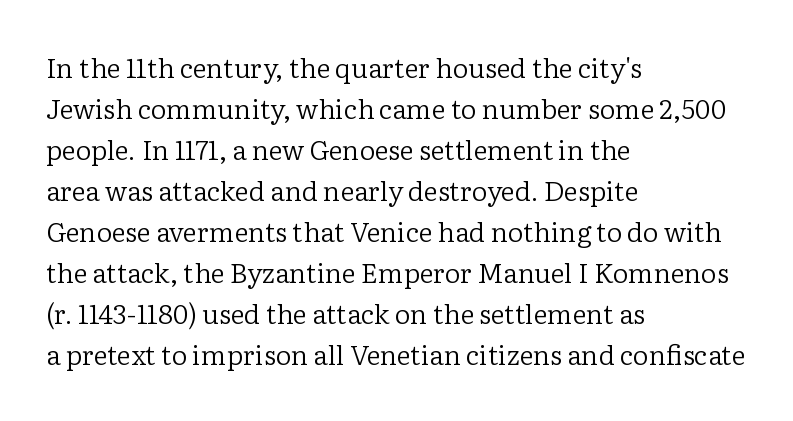
The image shows 27 px text type, upright; set left-aligned, normal line spacing (1.52x), normal letter spacing, not underlined.
